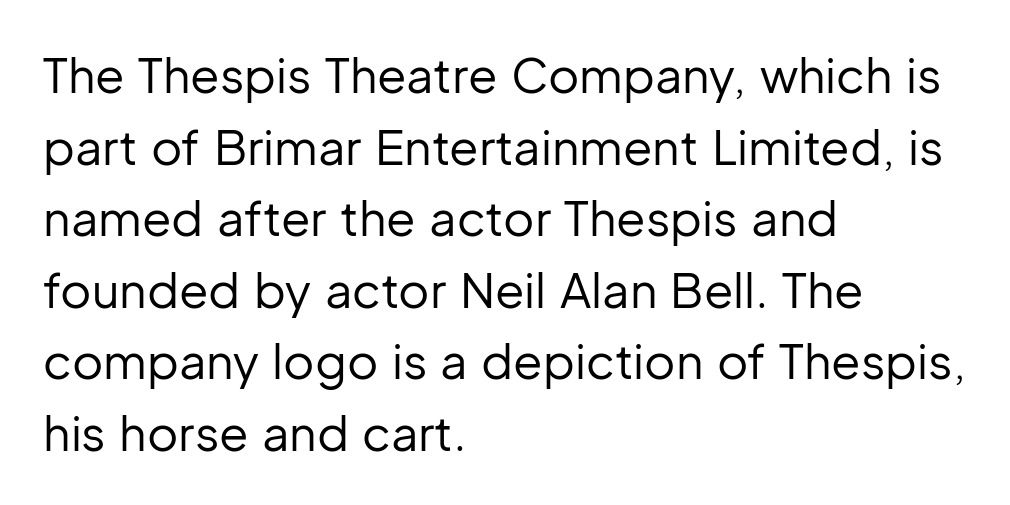
The image shows 48 px regular-weight sans-serif type, upright; set left-aligned, normal line spacing (1.49x), normal letter spacing, not underlined; low stroke contrast and a medium x-height.
